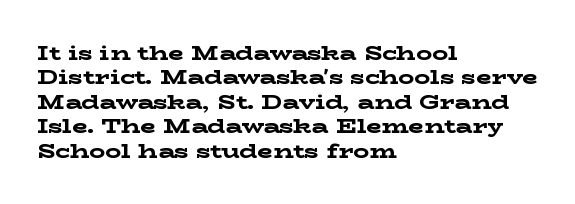
In terms of weight, the rendering is a true, heavy bold. In CSS terms this would be text-align: left. This rendering leaves character spacing at its baseline value. Honestly, there is no underline to notice here at all. The typography opts for an upright posture over an oblique one.
